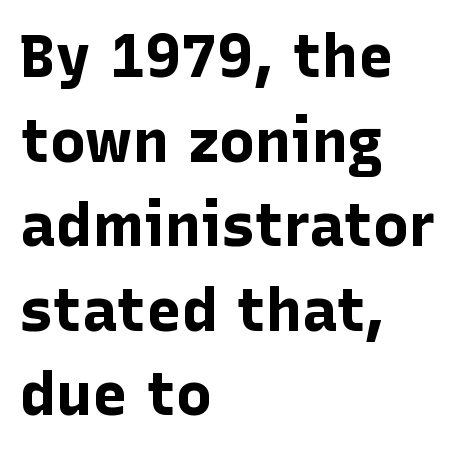
Q: Is the text bold? A: Yes.
Q: Is the text italic (slanted)? A: No, it is upright.
Q: Is the typeface a serif or a sans-serif typeface? A: Sans-serif.
Q: Is the text underlined? A: No.
Q: How is the paragraph aligned? A: Left-aligned.
Q: Is the spacing between letters normal or unusually wide? A: Normal.
Q: Is the spacing between lines tight, normal or loose? A: Normal.
Q: Width (condensed, normal, or wide)? A: Normal.
Q: Stroke contrast? A: Low.
Q: x-height? A: Medium.
Q: Monospaced? A: No.
